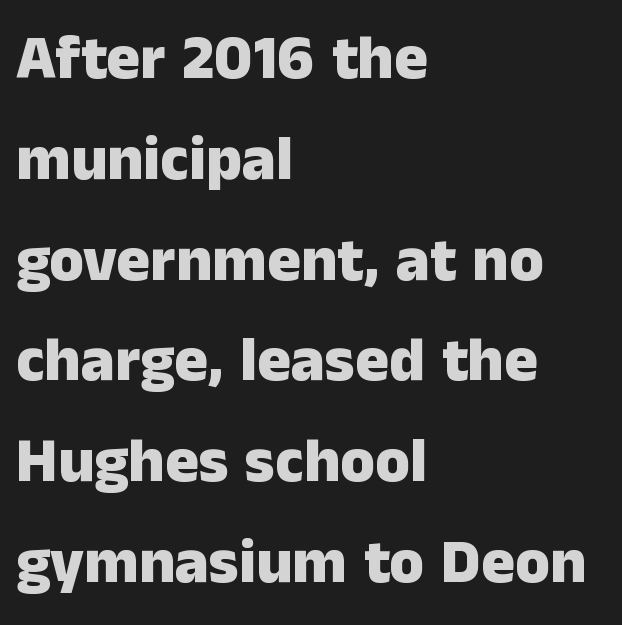
Q: Is the text bold? A: Yes.
Q: Is the text italic (slanted)? A: No, it is upright.
Q: Is the typeface a serif or a sans-serif typeface? A: Sans-serif.
Q: Is the text underlined? A: No.
Q: How is the paragraph aligned? A: Left-aligned.
Q: Is the spacing between letters normal or unusually wide? A: Normal.
Q: Is the spacing between lines tight, normal or loose? A: Normal.
Q: Width (condensed, normal, or wide)? A: Normal.
Q: Stroke contrast? A: Low.
Q: x-height? A: Medium.
Q: Monospaced? A: No.
